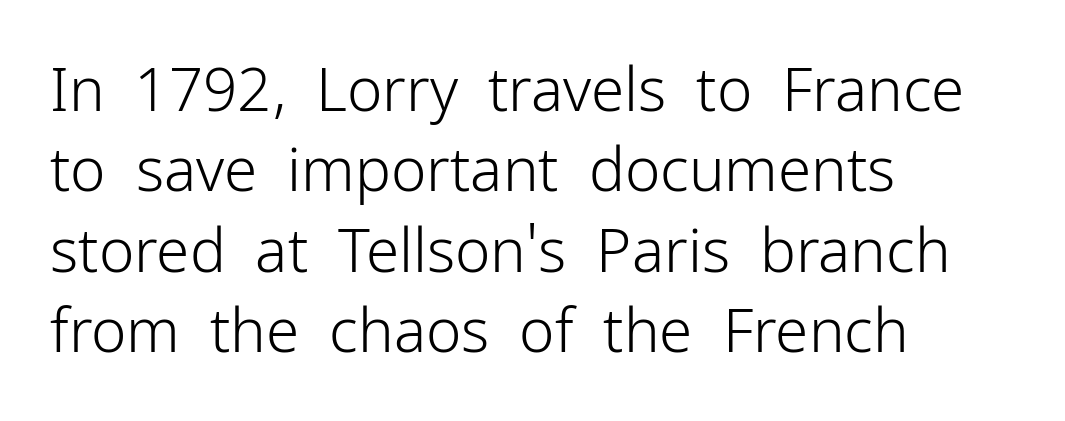
Default kerning and tracking; the words read as compact shapes. The setting favours the left margin, as ordinary paragraphs usually do. The characters display no serif detailing; their extremities are plain. Do the characters align in a grid? No, the font is proportional. Rendered with straight, roman letterforms. No letter is thick-stroked: the sample isn't bold.
